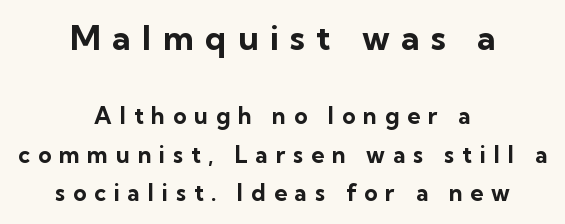
The rendering inserts visible extra space after every character. A roman cut, with each character standing at attention. The font is running at its bold setting. Think of a printed novel: that variable character pitch is what you see here.
